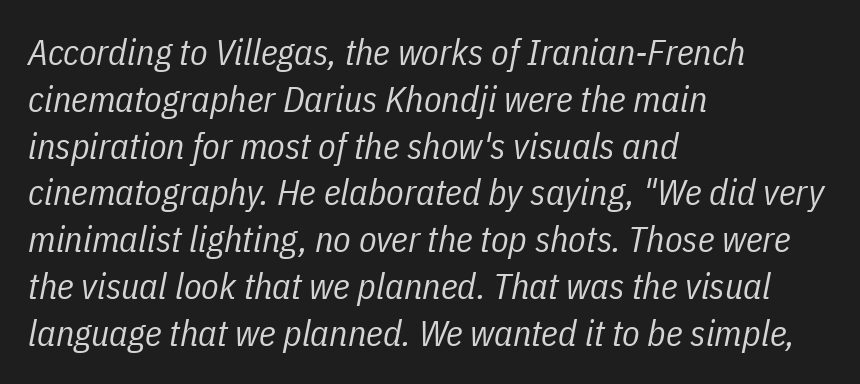
Q: Is the text bold? A: No.
Q: Is the text italic (slanted)? A: Yes, it leans right by about 11 degrees.
Q: Is the text underlined? A: No.
Q: How is the paragraph aligned? A: Left-aligned.
Q: Is the spacing between letters normal or unusually wide? A: Normal.
Q: Is the spacing between lines tight, normal or loose? A: Normal.
Q: Width (condensed, normal, or wide)? A: Condensed.
Q: Stroke contrast? A: Low.
Q: x-height? A: Medium.
Q: Monospaced? A: No.
